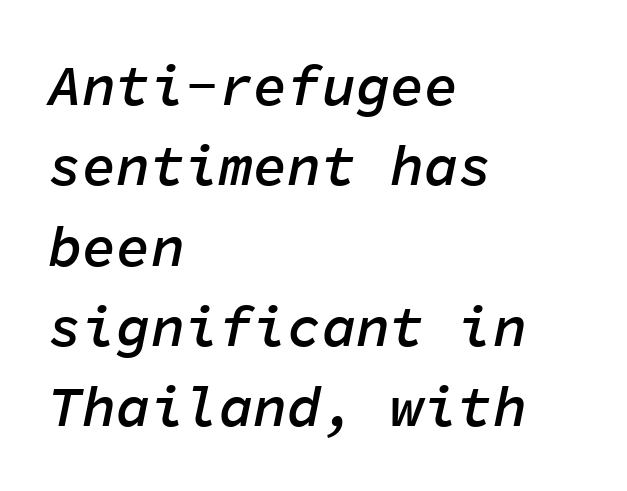
Q: Is the text bold? A: Semi-bold.
Q: Is the text italic (slanted)? A: Yes, it leans right by about 11 degrees.
Q: Is the text underlined? A: No.
Q: How is the paragraph aligned? A: Left-aligned.
Q: Is the spacing between letters normal or unusually wide? A: Normal.
Q: Is the spacing between lines tight, normal or loose? A: Normal.
Q: Width (condensed, normal, or wide)? A: Normal.
Q: Stroke contrast? A: Low.
Q: x-height? A: Medium.
Q: Monospaced? A: Yes.
